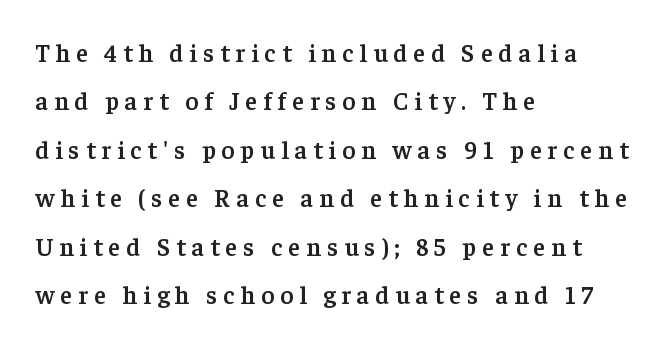
The image shows 25 px text type, upright; set left-aligned, loose line spacing (1.94x), unusually wide letter spacing (+0.24 em), not underlined.
